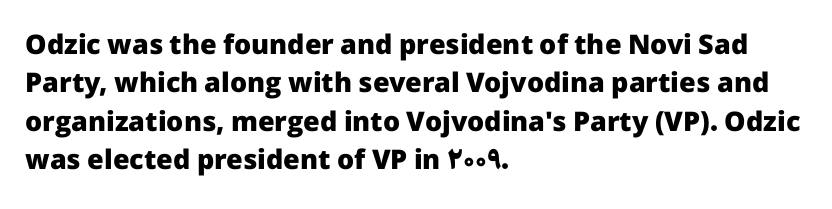
Q: Is the text bold? A: Yes.
Q: Is the text italic (slanted)? A: No, it is upright.
Q: Is the text underlined? A: No.
Q: How is the paragraph aligned? A: Left-aligned.
Q: Is the spacing between letters normal or unusually wide? A: Normal.
Q: Is the spacing between lines tight, normal or loose? A: Normal.
